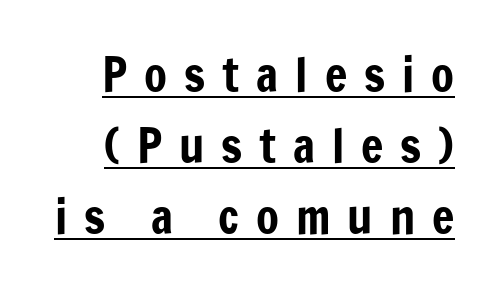
This is sans-serif lettering, the kind often seen on screens and signage. A rule runs beneath these lines of type. Horizontal bands of white between lines are of average thickness. These lines were composed using upright roman letters. Each letter keeps its own natural width here, so spacing adapts to shape. Visually the block forms a straight wall on the right and a jagged coastline on the left.
